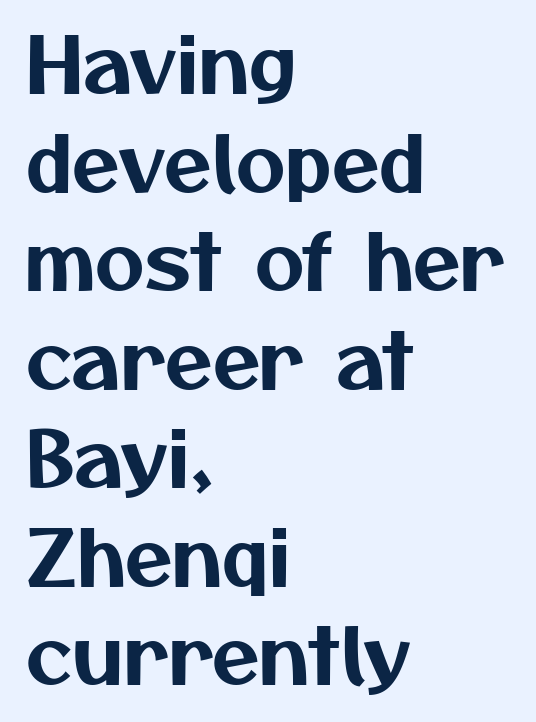
Q: Is the typeface a serif or a sans-serif typeface? A: Sans-serif.
Q: Is the text underlined? A: No.
Q: How is the paragraph aligned? A: Left-aligned.
Q: Is the spacing between letters normal or unusually wide? A: Normal.
Q: Is the spacing between lines tight, normal or loose? A: Normal.
Q: Width (condensed, normal, or wide)? A: Normal.
Q: Stroke contrast? A: Medium.
Q: x-height? A: Medium.
Q: Monospaced? A: No.
